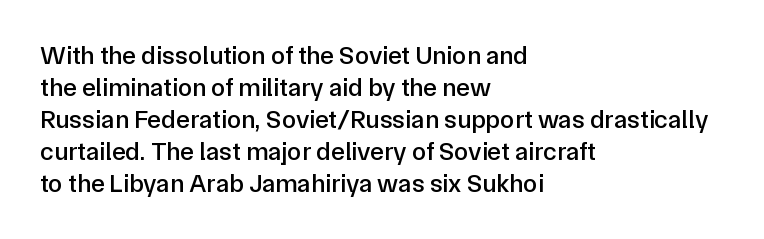
{"italic": "no", "underline": "no", "align": "left", "line_spacing_ratio": 1.23, "letter_spacing": "normal", "letter_spacing_em": 0.0, "glyph_px": 26}
